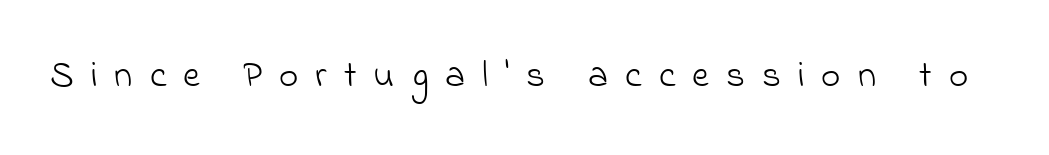
Substantial extra tracking has been applied to these lines. Weight: in the light-to-regular range. Examine the stroke ends and you'll find no serifs. Underline: absent. Proportional: the letters do not fall into vertical columns.
